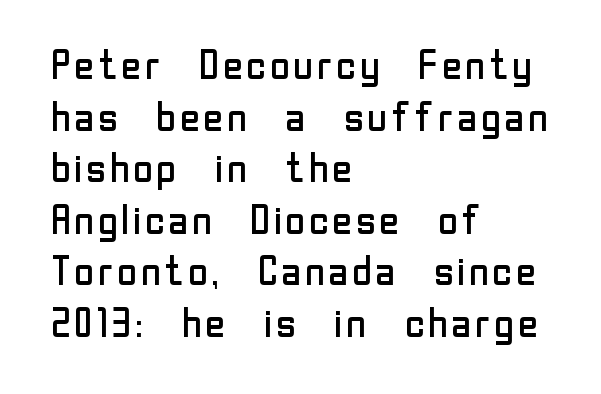
Q: Is the text bold? A: No.
Q: Is the text italic (slanted)? A: No, it is upright.
Q: Is the typeface a serif or a sans-serif typeface? A: Sans-serif.
Q: Is the text underlined? A: No.
Q: How is the paragraph aligned? A: Left-aligned.
Q: Is the spacing between letters normal or unusually wide? A: Normal.
Q: Is the spacing between lines tight, normal or loose? A: Normal.
Q: Width (condensed, normal, or wide)? A: Normal.
Q: Stroke contrast? A: Low.
Q: x-height? A: Medium.
Q: Monospaced? A: No.
